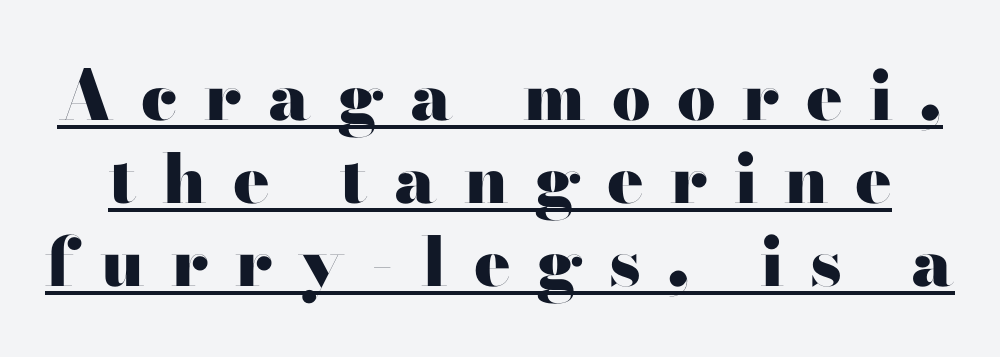
The image shows 68 px heavy, wide sans-serif type, upright; set line spacing 1.22x, unusually wide letter spacing (+0.39 em), underlined; high stroke contrast and a small x-height.
